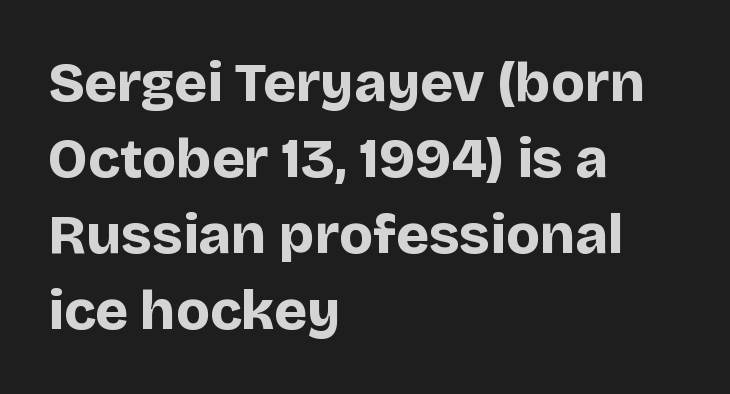
The image shows 56 px bold sans-serif type, upright; set left-aligned, normal line spacing (1.36x), normal letter spacing, not underlined; low stroke contrast and a large x-height.
